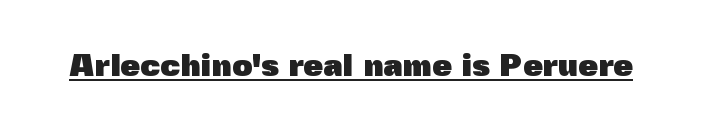
The image shows 32 px heavy sans-serif type, upright; set normal letter spacing, underlined; a medium x-height.
